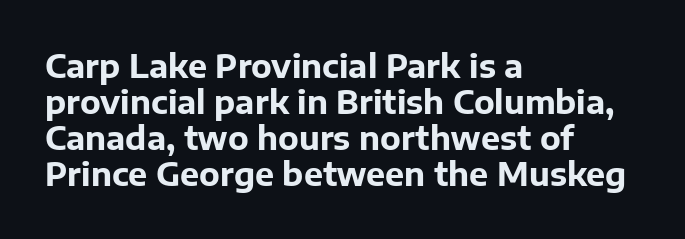
{"serif": "no", "italic": "no", "bold": "yes", "weight": "bold", "width": "normal", "stroke_contrast": "low", "x_height": "medium", "monospaced": "no", "underline": "no", "align": "left", "line_spacing": "tight", "line_spacing_ratio": 1.12, "letter_spacing": "normal", "letter_spacing_em": 0.0, "glyph_px": 32}
